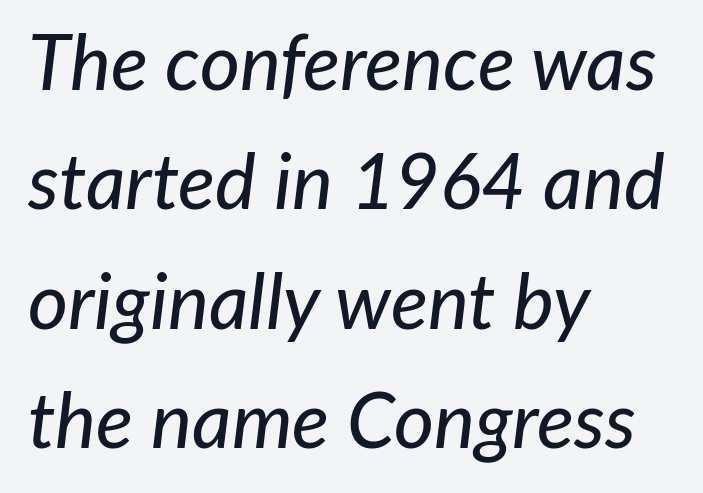
The image shows 77 px text type, italic (leaning right); set left-aligned, normal line spacing (1.55x), normal letter spacing, not underlined; low stroke contrast and a medium x-height.
